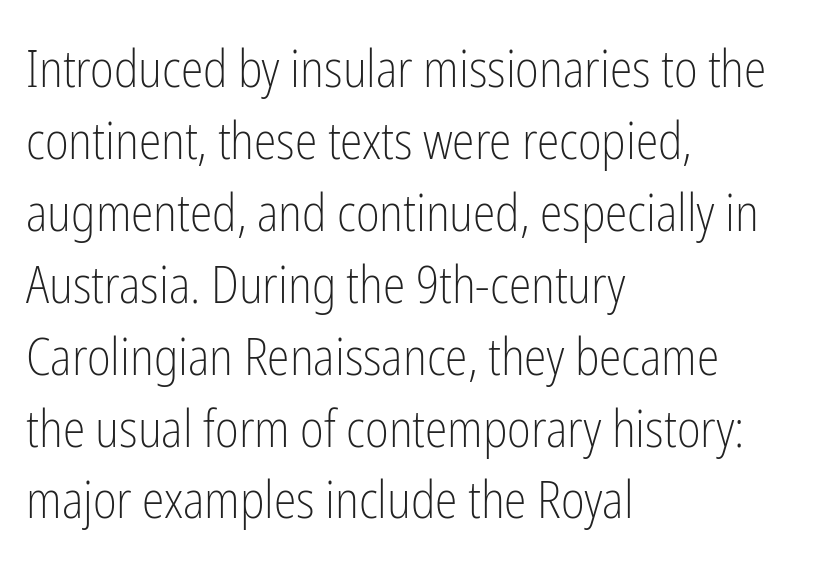
Teacher's note: observe the even left margin — that is flush-left alignment. You could call the tracking neutral — neither tight nor loose. A light-to-regular cut is what we see here. If you drew a line through each stem, it would be perfectly vertical.
